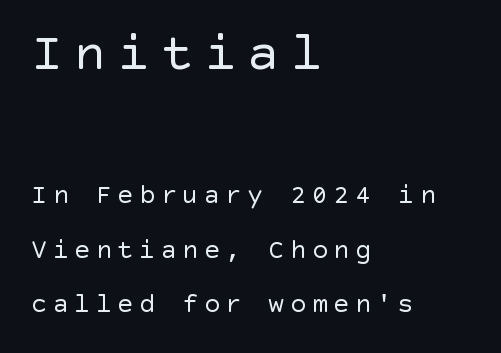
The image shows 54 px regular-weight sans-serif type, upright; set left-aligned, loose line spacing (2.03x), unusually wide letter spacing (+0.2 em), not underlined; the first (top) block is 2.0x larger; a large x-height.
